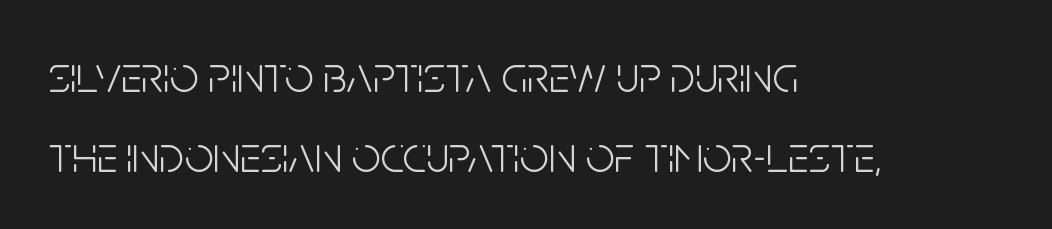
The face used here is rendered with its standard letterfit. Evenly set lines give the paragraph a standard silhouette. Honestly, there is no underline to notice here at all. No extra ink here — the face is not bold. Each line starts at the same left margin while the right side varies. Italic: no, the glyphs are upright roman.
